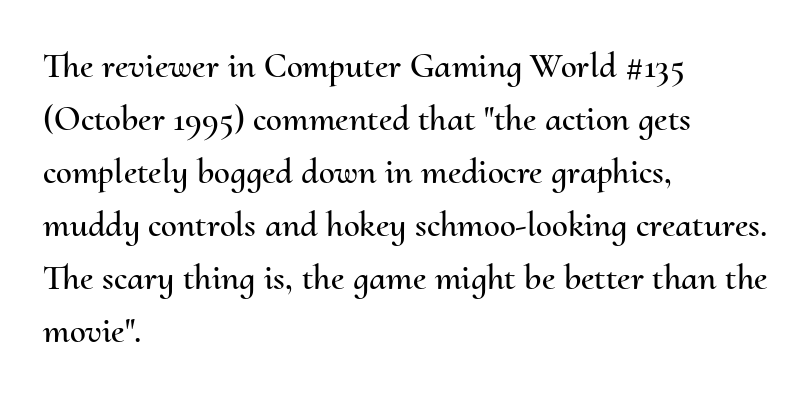
{"italic": "no", "width": "normal", "stroke_contrast": "medium", "x_height": "small", "monospaced": "no", "underline": "no", "align": "left", "line_spacing": "normal", "line_spacing_ratio": 1.47, "letter_spacing": "normal", "letter_spacing_em": 0.0, "glyph_px": 36}
